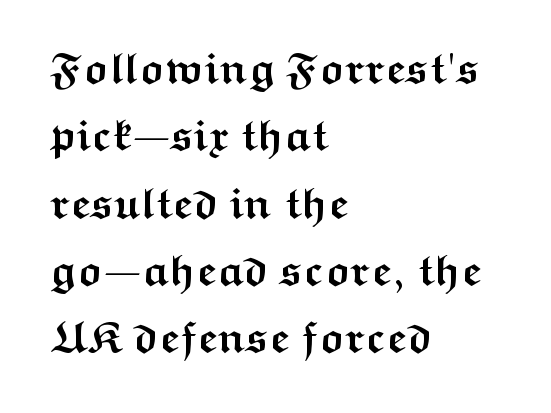
{"serif": "no", "italic": "no", "bold": "yes", "weight": "semibold", "width": "wide", "stroke_contrast": "medium", "x_height": "medium", "monospaced": "no", "underline": "no", "align": "left", "line_spacing": "normal", "line_spacing_ratio": 1.53, "letter_spacing": "normal", "letter_spacing_em": 0.0, "glyph_px": 44}
